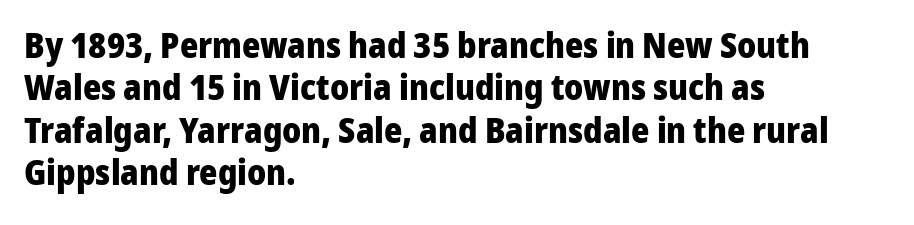
The face used here is rendered with its standard letterfit. The words here are not underlined. Students, this is bold: see how much ink each stroke carries. Left-aligned paragraph, ragged on the right.
